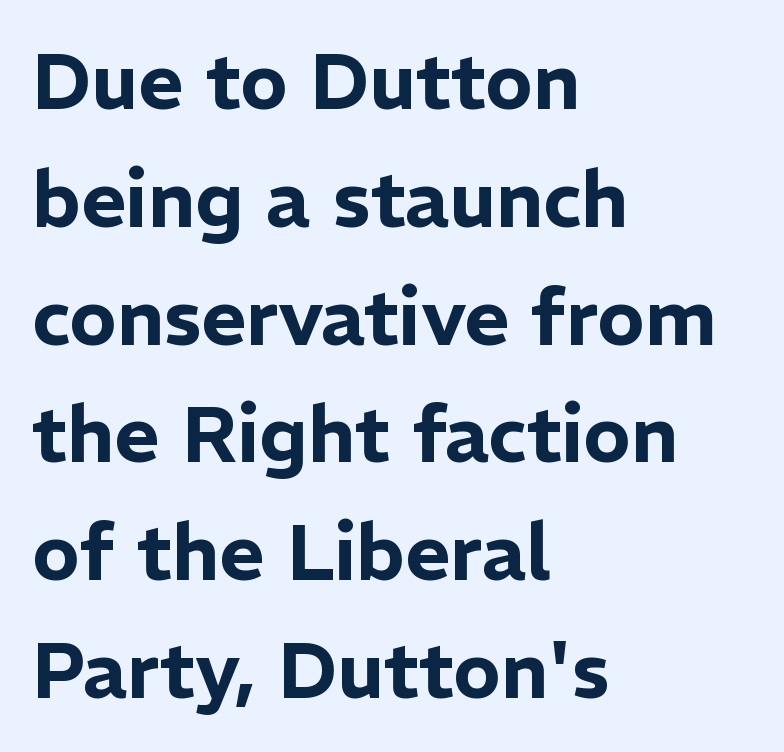
{"serif": "no", "italic": "no", "width": "normal", "stroke_contrast": "low", "x_height": "medium", "monospaced": "no", "underline": "no", "align": "left", "line_spacing": "normal", "line_spacing_ratio": 1.51, "letter_spacing": "normal", "letter_spacing_em": 0.0, "glyph_px": 78}
